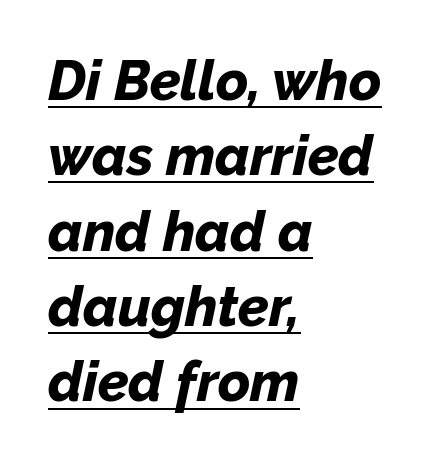
A classic flush-left, rag-right setting is used for this passage. Evenly set lines give the paragraph a standard silhouette. You could call the tracking neutral — neither tight nor loose. The specimen includes a rule beneath the text block's lines.
